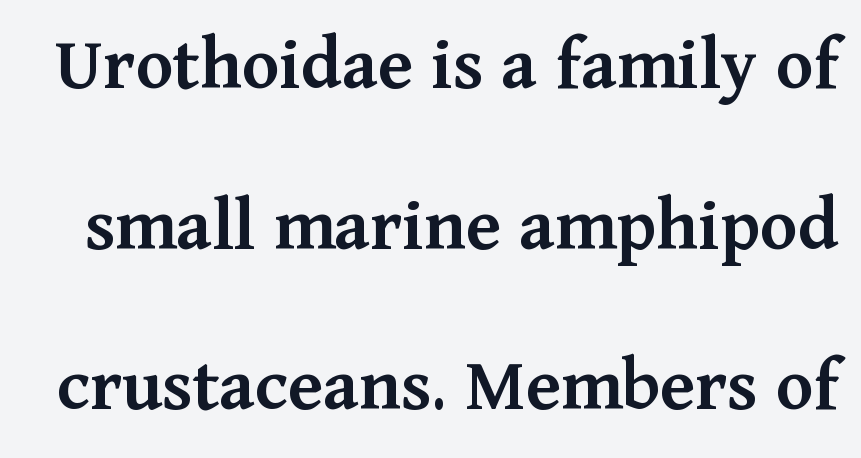
Is this a fixed-width face? No — the glyphs have proportional, varying widths. The letters stand straight up with perfectly vertical stems. The passage shown is not underscored anywhere. Spacing between characters is what you'd get straight out of the box. Notice the strokes are somewhat thickened but not fully heavy: this is a semibold.
